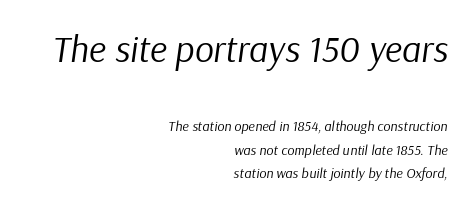
Q: Is the text bold? A: No.
Q: Is the text italic (slanted)? A: Yes, it leans right by about 9 degrees.
Q: Is the text underlined? A: No.
Q: How is the paragraph aligned? A: Right-aligned.
Q: Is the spacing between letters normal or unusually wide? A: Normal.
Q: Is the spacing between lines tight, normal or loose? A: Normal.
Q: Which block of text is set in a larger size, the first (top) or the second (bottom)? A: The first (top) one.
Q: Width (condensed, normal, or wide)? A: Normal.
Q: Stroke contrast? A: Low.
Q: x-height? A: Medium.
Q: Monospaced? A: No.
